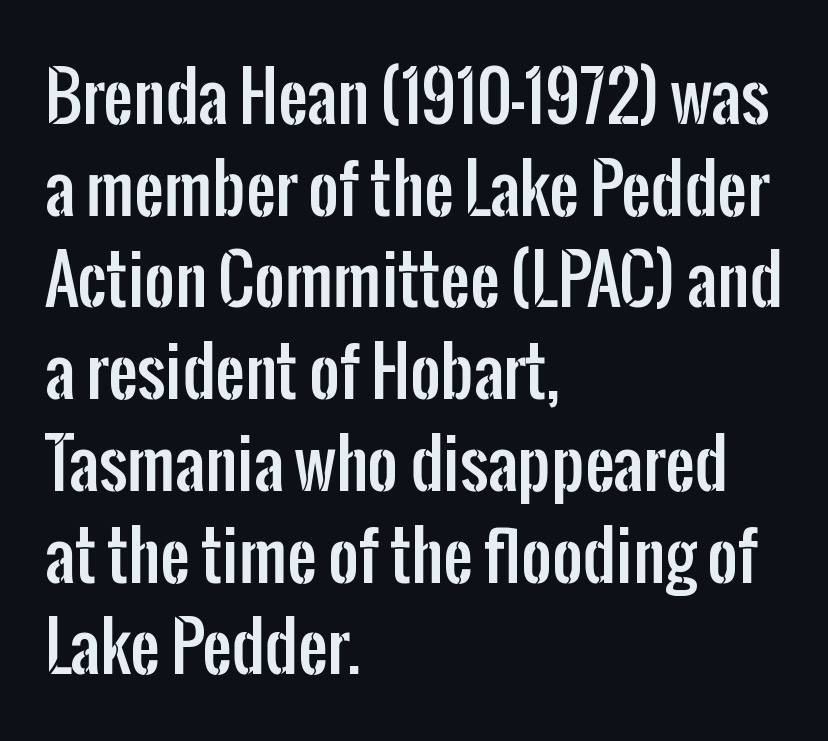
Q: Is the text italic (slanted)? A: No, it is upright.
Q: Is the typeface a serif or a sans-serif typeface? A: Sans-serif.
Q: Is the text underlined? A: No.
Q: How is the paragraph aligned? A: Left-aligned.
Q: Is the spacing between letters normal or unusually wide? A: Normal.
Q: Is the spacing between lines tight, normal or loose? A: Normal.
Q: Width (condensed, normal, or wide)? A: Condensed.
Q: Stroke contrast? A: Low.
Q: x-height? A: Medium.
Q: Monospaced? A: No.
